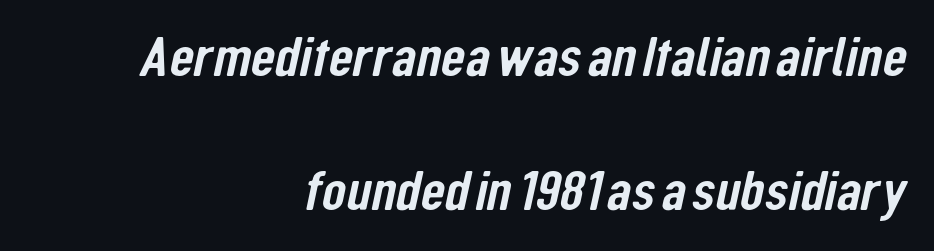
Look at the bottom of the vertical strokes: they stop flat, with no serifs. You could not count columns in this text — the font is proportionally spaced. A great deal of white space separates one row of letters from the next. Only glyphs here, with clear space below each row. The typesetter chose a ragged-left arrangement here.
